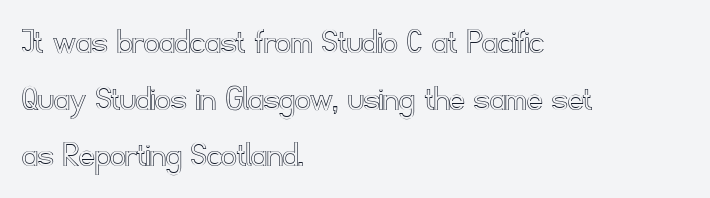
The image shows 38 px text type, upright; set left-aligned, normal line spacing (1.49x), normal letter spacing, not underlined; a small x-height.
